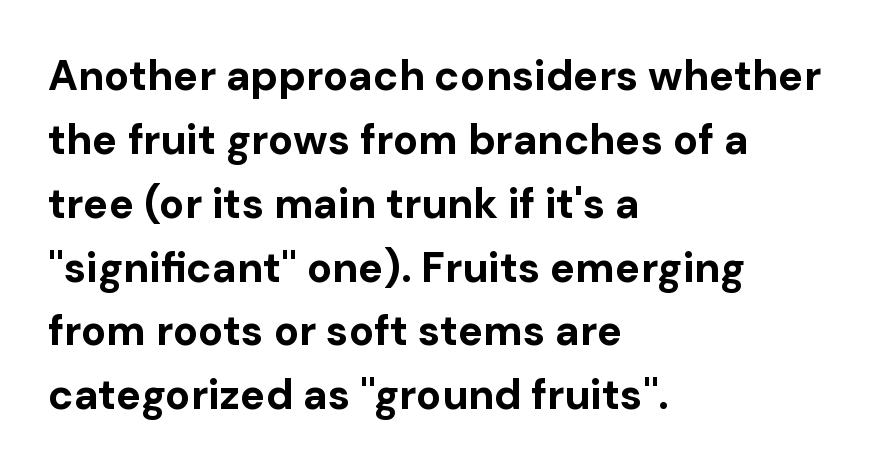
The image shows 42 px bold sans-serif type, upright; set left-aligned, normal line spacing (1.52x), normal letter spacing, not underlined; low stroke contrast and a medium x-height.
